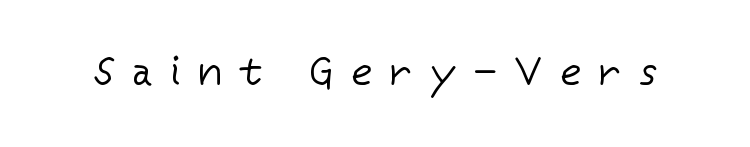
{"serif": "no", "italic": "no", "bold": "no", "weight": "regular", "width": "normal", "stroke_contrast": "low", "x_height": "medium", "monospaced": "no", "underline": "no", "letter_spacing": "wide", "letter_spacing_em": 0.45, "glyph_px": 40}
